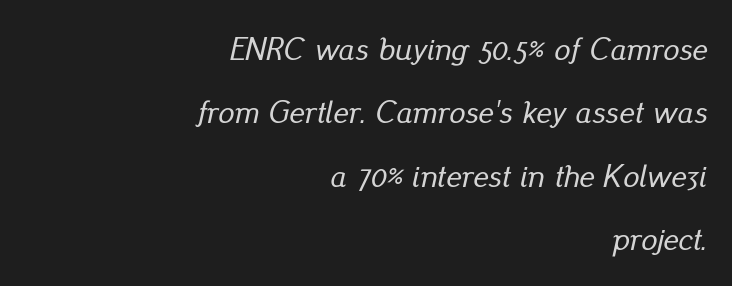
{"italic": "yes", "lean": "right", "slant_degrees": 13, "width": "normal", "stroke_contrast": "low", "x_height": "small", "monospaced": "no", "underline": "no", "align": "right", "line_spacing": "loose", "line_spacing_ratio": 1.98, "letter_spacing": "normal", "letter_spacing_em": 0.0, "glyph_px": 32}
